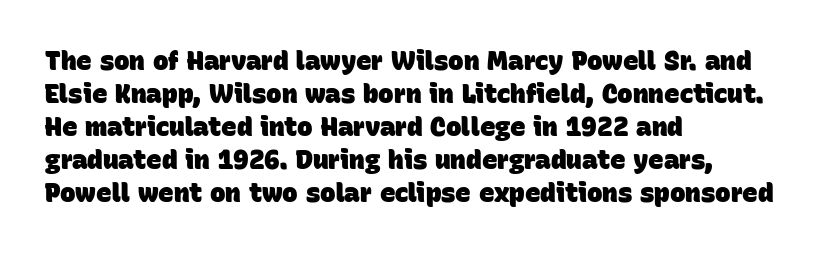
{"bold": "yes", "underline": "no", "align": "left", "line_spacing": "normal", "line_spacing_ratio": 1.27, "letter_spacing": "normal", "letter_spacing_em": 0.0, "glyph_px": 26}
